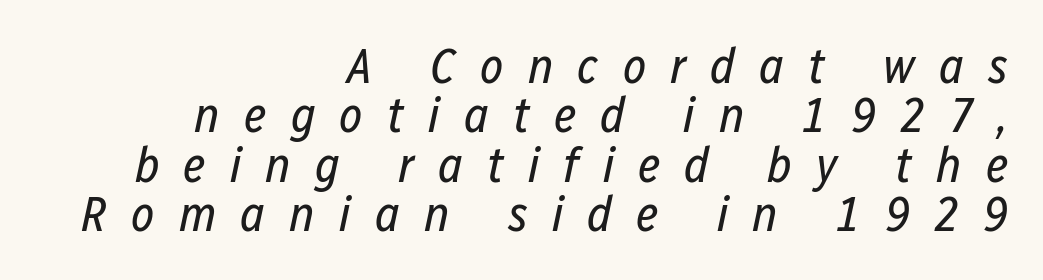
Weight: not bold — regular or lighter. How would I describe the line gaps? Narrow and economical. In CSS terms this would be text-align: right. The glyphs are unaccompanied by any horizontal stroke below them.
